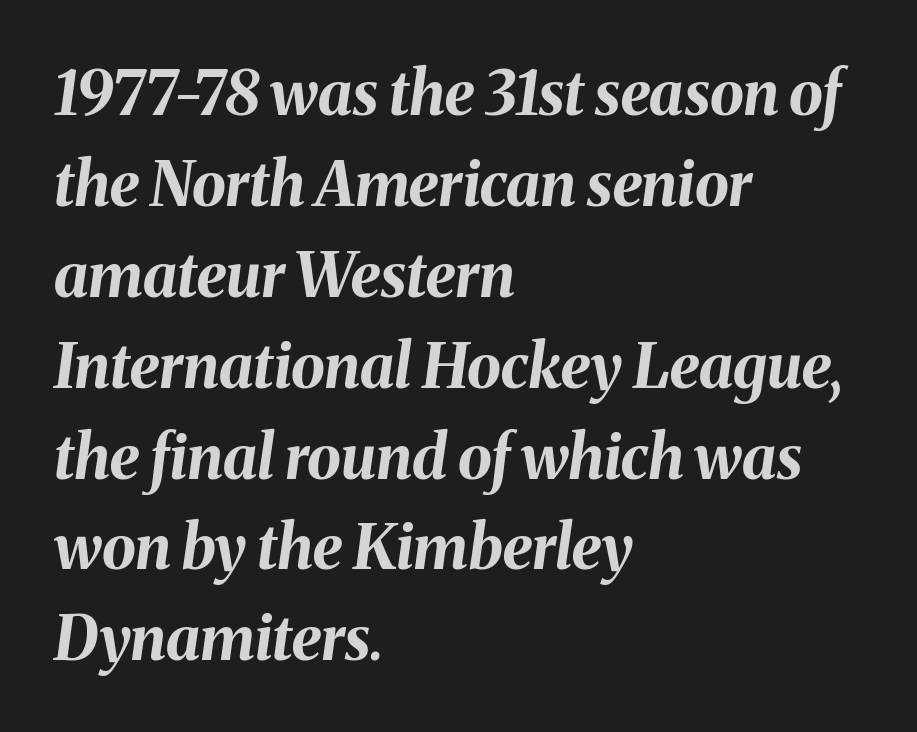
All the whitespace from short lines collects on the right. A dark, heavy texture on the line: the type is bold. This block has exactly the height ordinary leading produces. The line texture is even and compact thanks to regular tracking. You can tell it's italic because the verticals aren't actually vertical.
